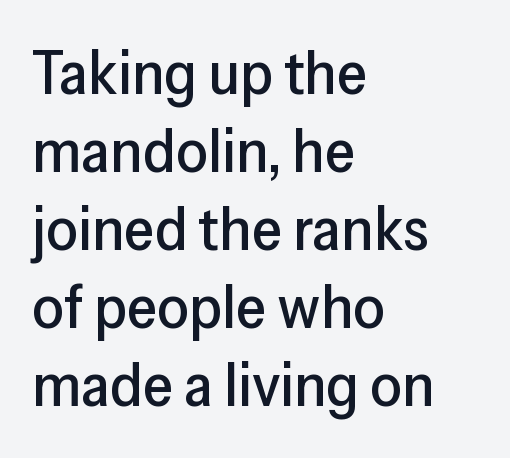
{"serif": "no", "italic": "no", "width": "normal", "stroke_contrast": "low", "x_height": "medium", "monospaced": "no", "underline": "no", "align": "left", "line_spacing": "normal", "line_spacing_ratio": 1.26, "letter_spacing": "normal", "letter_spacing_em": 0.0, "glyph_px": 62}
